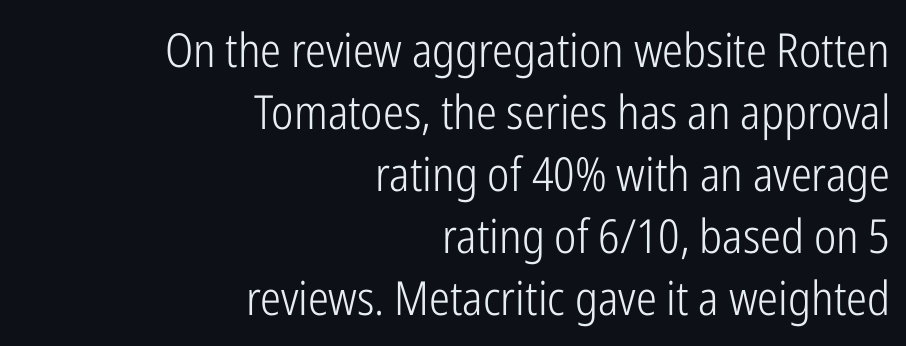
{"serif": "no", "italic": "no", "bold": "no", "weight": "light", "width": "condensed", "stroke_contrast": "low", "x_height": "medium", "monospaced": "no", "underline": "no", "align": "right", "line_spacing": "normal", "line_spacing_ratio": 1.32, "letter_spacing": "normal", "letter_spacing_em": 0.0, "glyph_px": 47}
